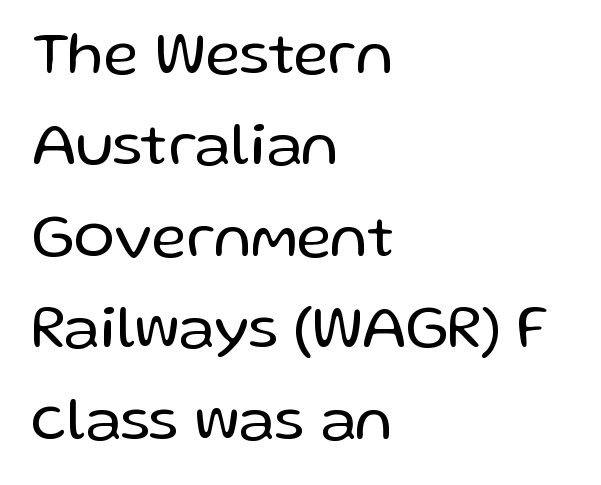
Q: Is the text bold? A: No.
Q: Is the text italic (slanted)? A: No, it is upright.
Q: Is the typeface a serif or a sans-serif typeface? A: Sans-serif.
Q: Is the text underlined? A: No.
Q: How is the paragraph aligned? A: Left-aligned.
Q: Is the spacing between letters normal or unusually wide? A: Normal.
Q: Is the spacing between lines tight, normal or loose? A: Normal.
Q: Width (condensed, normal, or wide)? A: Normal.
Q: Stroke contrast? A: Low.
Q: x-height? A: Medium.
Q: Monospaced? A: No.
